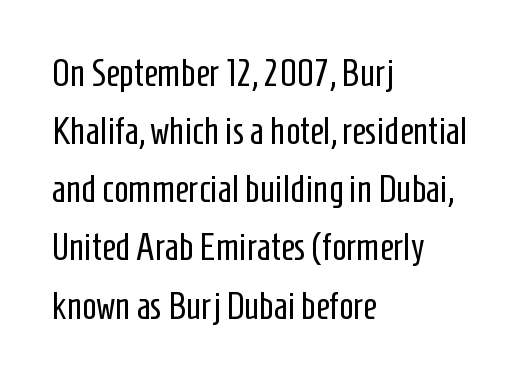
Q: Is the text bold? A: No.
Q: Is the text italic (slanted)? A: No, it is upright.
Q: Is the typeface a serif or a sans-serif typeface? A: Sans-serif.
Q: Is the text underlined? A: No.
Q: How is the paragraph aligned? A: Left-aligned.
Q: Is the spacing between letters normal or unusually wide? A: Normal.
Q: Is the spacing between lines tight, normal or loose? A: Normal.
Q: Width (condensed, normal, or wide)? A: Condensed.
Q: Stroke contrast? A: Low.
Q: x-height? A: Medium.
Q: Monospaced? A: No.
